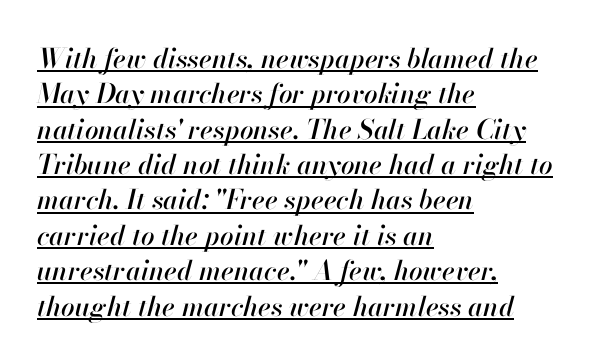
Q: Is the text italic (slanted)? A: Yes, it leans right by about 13 degrees.
Q: Is the text underlined? A: Yes.
Q: How is the paragraph aligned? A: Left-aligned.
Q: Is the spacing between letters normal or unusually wide? A: Normal.
Q: Is the spacing between lines tight, normal or loose? A: Normal.
